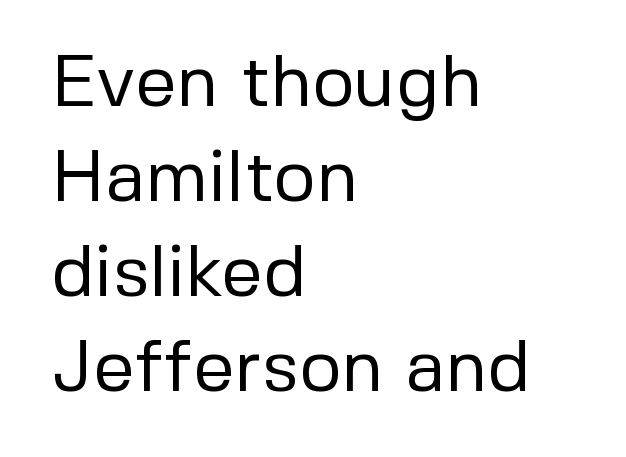
The image shows 73 px regular-weight sans-serif type, upright; set left-aligned, normal line spacing (1.3x), normal letter spacing, not underlined; low stroke contrast and a medium x-height.
